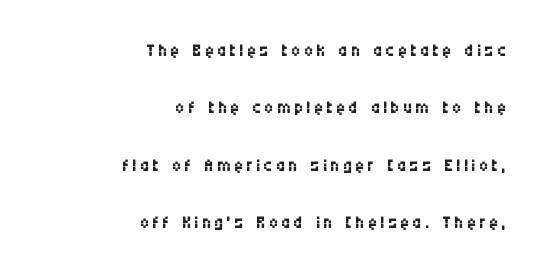
{"italic": "no", "bold": "no", "underline": "no", "align": "right", "line_spacing": "loose", "line_spacing_ratio": 2.21, "glyph_px": 26}
